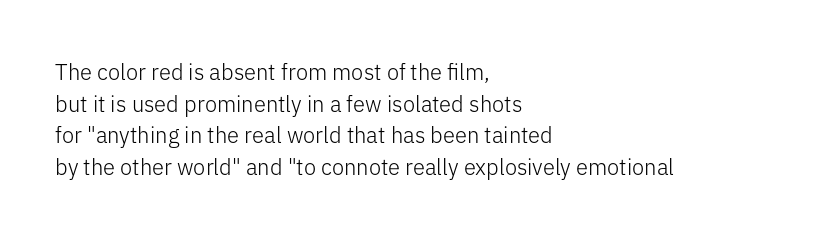
Q: Is the text bold? A: No.
Q: Is the text italic (slanted)? A: No, it is upright.
Q: Is the text underlined? A: No.
Q: How is the paragraph aligned? A: Left-aligned.
Q: Is the spacing between letters normal or unusually wide? A: Normal.
Q: Is the spacing between lines tight, normal or loose? A: Normal.
